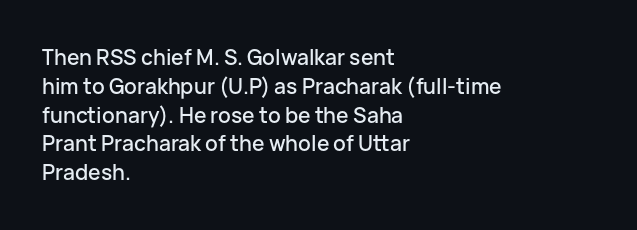
{"italic": "no", "underline": "no", "align": "left", "line_spacing": "normal", "line_spacing_ratio": 1.37, "letter_spacing": "normal", "letter_spacing_em": 0.0, "glyph_px": 21}
